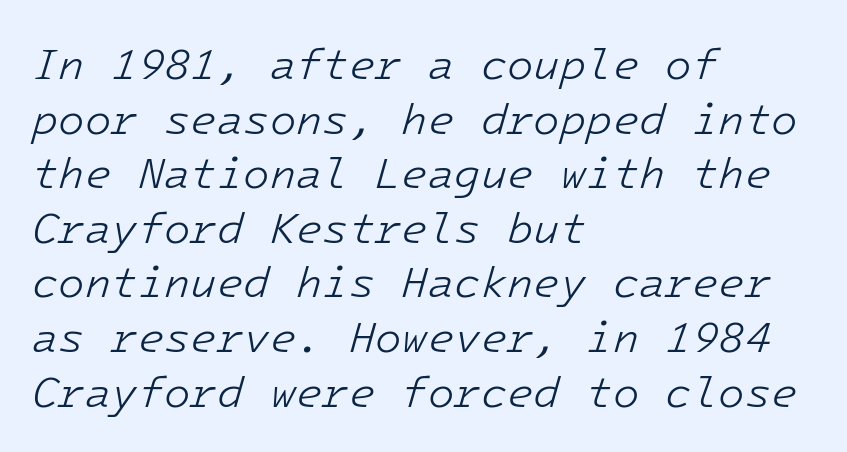
Reading down the column, the eye jumps a familiar distance to each next line. Caption: face not bold, strokes unweighted. The glyphs are unaccompanied by any horizontal stroke below them. It's the slanting kind of type. Layout note: lines flush left. The rendering keeps characters at their native spacing.
